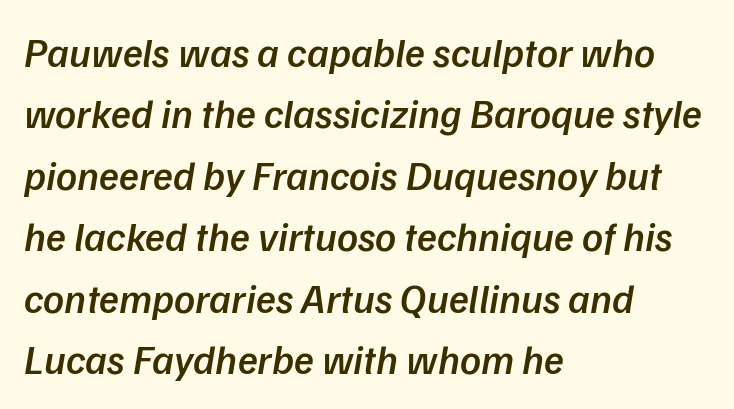
The image shows 41 px semibold sans-serif type; set left-aligned, normal line spacing (1.5x), normal letter spacing, not underlined; low stroke contrast and a medium x-height.
